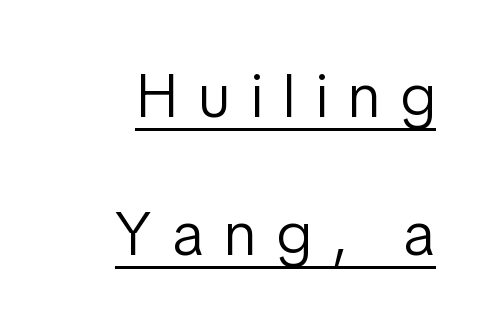
The image shows 62 px light, condensed sans-serif type, upright; set right-aligned, loose line spacing (2.22x), unusually wide letter spacing (+0.34 em), underlined; low stroke contrast and a medium x-height.
